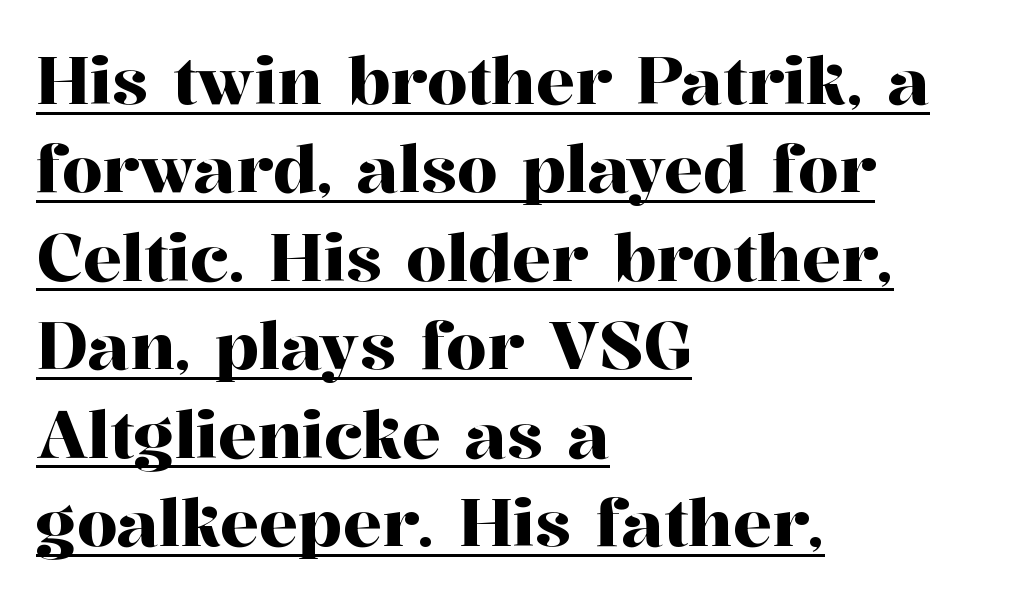
{"serif": "yes", "italic": "no", "width": "normal", "stroke_contrast": "high", "x_height": "medium", "monospaced": "no", "underline": "yes", "align": "left", "line_spacing": "normal", "line_spacing_ratio": 1.36, "letter_spacing": "normal", "letter_spacing_em": 0.0, "glyph_px": 65}
